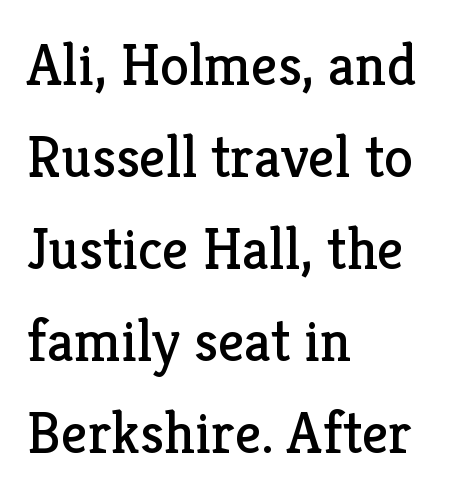
{"serif": "yes", "italic": "no", "bold": "no", "weight": "regular", "width": "normal", "stroke_contrast": "low", "x_height": "medium", "monospaced": "no", "underline": "no", "align": "left", "line_spacing": "normal", "line_spacing_ratio": 1.56, "letter_spacing": "normal", "letter_spacing_em": 0.0, "glyph_px": 59}
